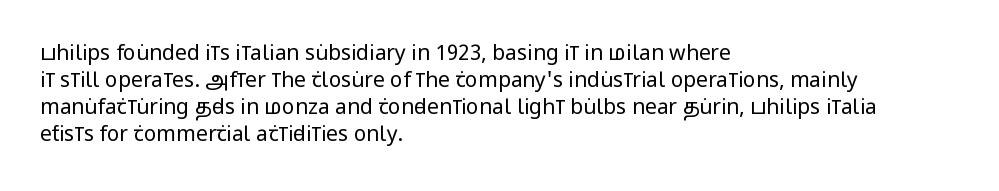
The image shows 21 px text type, upright; set left-aligned, normal line spacing (1.29x), normal letter spacing, not underlined.
